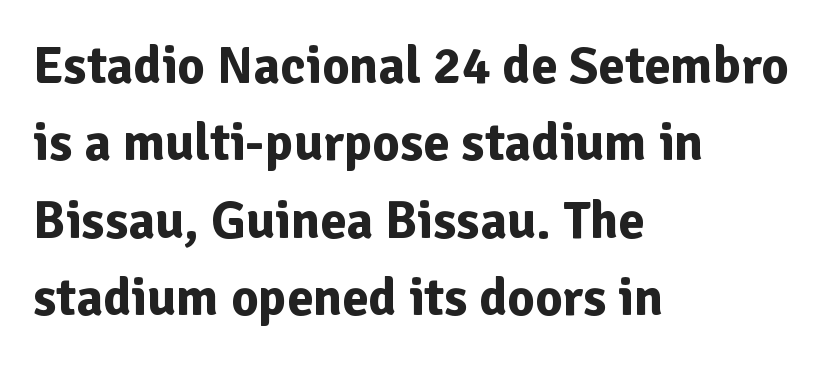
The image shows 53 px bold sans-serif type, upright; set left-aligned, normal line spacing (1.46x), normal letter spacing, not underlined; low stroke contrast and a medium x-height.
